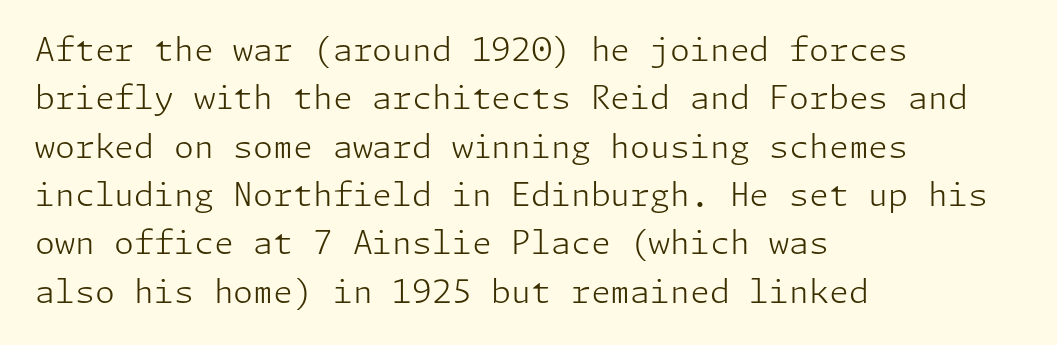
How are the letters spaced? Ordinarily, with no added tracking. Posture: vertical. Counters stay open thanks to moderate or lighter strokes. In terms of letterform style, serifs are entirely absent. The leading is moderate, giving the passage an even texture. A student would call this left alignment; a typographer would say flush left, rag right.
